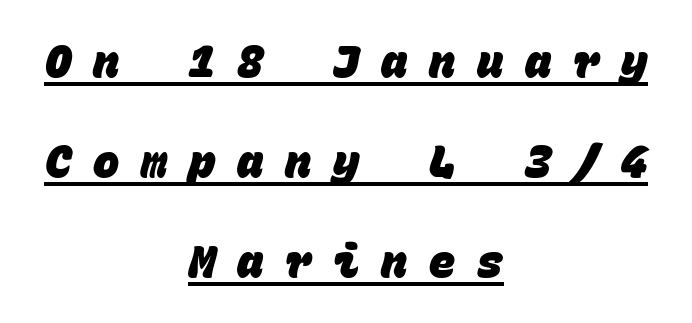
Type style note: lacks serifs. The passage shown is emphatically bold. Compared with typical body copy, the letter spacing here is much looser. This rendering uses center alignment, leaving both contours irregular but symmetric. You can see a thin bar hugging the bottom of the glyphs.
